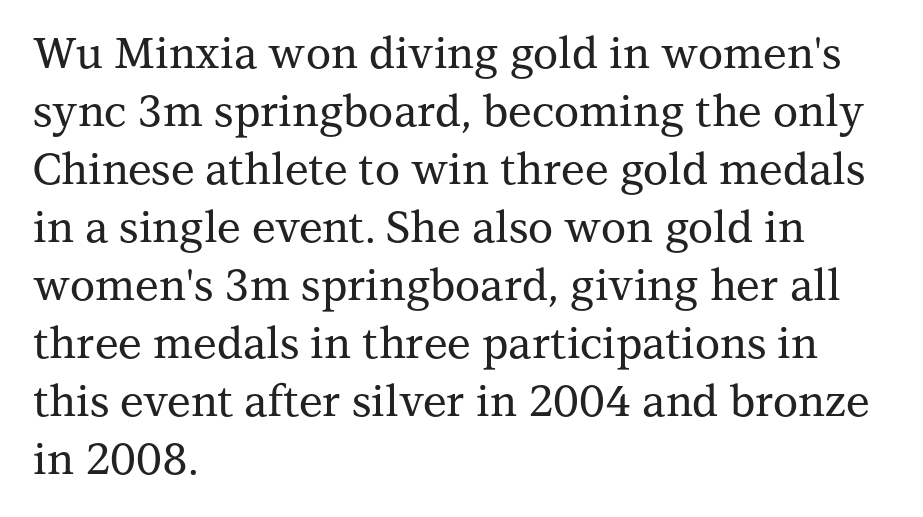
{"serif": "yes", "italic": "no", "width": "normal", "stroke_contrast": "medium", "x_height": "medium", "monospaced": "no", "underline": "no", "align": "left", "line_spacing": "normal", "line_spacing_ratio": 1.35, "letter_spacing": "normal", "letter_spacing_em": 0.0, "glyph_px": 43}
